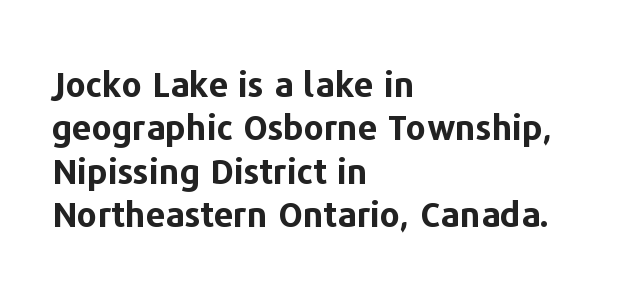
This rendering features lettering with no underline. No italicization has been applied; the sample stays upright. Default kerning and tracking; the words read as compact shapes. The characters display no serif detailing; their extremities are plain. Spacing verdict: proportional, widths tailored to each character. Heavy, bold letterforms.
